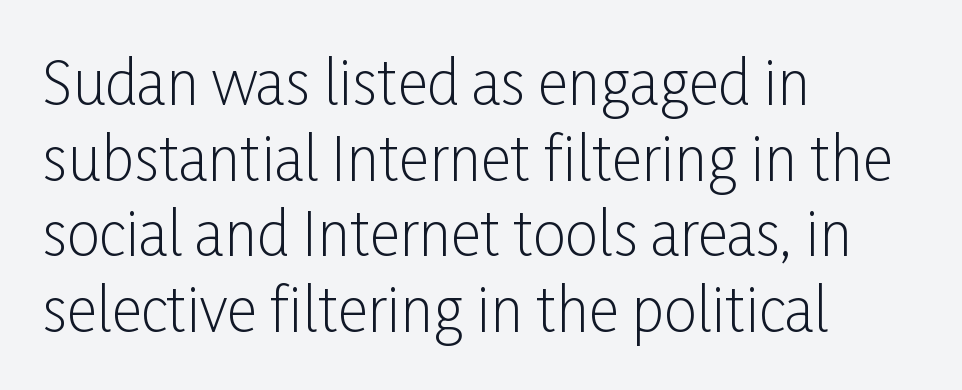
{"serif": "no", "italic": "no", "bold": "no", "weight": "light", "width": "condensed", "stroke_contrast": "low", "x_height": "medium", "monospaced": "no", "underline": "no", "align": "left", "line_spacing": "normal", "line_spacing_ratio": 1.28, "letter_spacing": "normal", "letter_spacing_em": 0.0, "glyph_px": 59}
